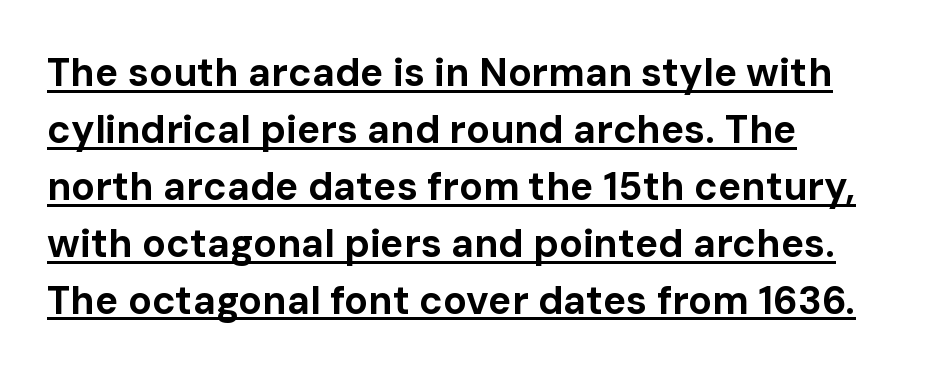
{"serif": "no", "italic": "no", "bold": "yes", "weight": "bold", "width": "normal", "stroke_contrast": "low", "x_height": "medium", "monospaced": "no", "underline": "yes", "align": "left", "line_spacing": "normal", "line_spacing_ratio": 1.46, "letter_spacing": "normal", "letter_spacing_em": 0.0, "glyph_px": 39}
